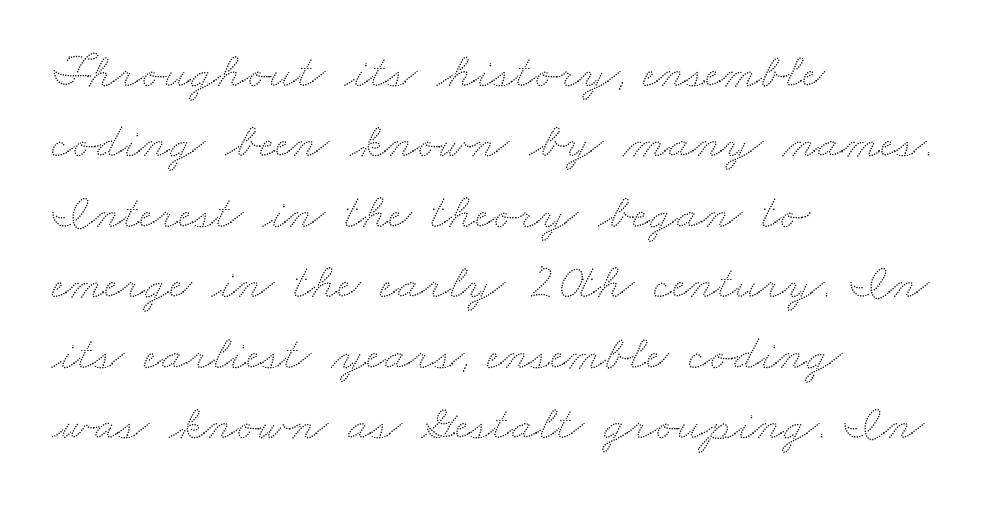
{"width": "wide", "stroke_contrast": "low", "x_height": "small", "monospaced": "no", "underline": "no", "align": "left", "line_spacing": "normal", "line_spacing_ratio": 1.41, "letter_spacing": "normal", "letter_spacing_em": 0.0, "glyph_px": 50}
